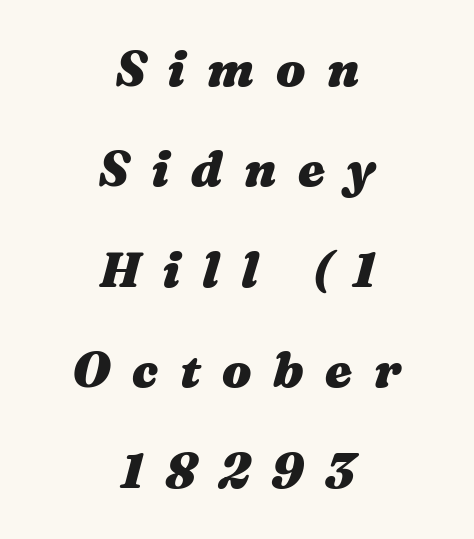
Q: Is the text bold? A: Yes.
Q: Is the text italic (slanted)? A: Yes, it leans right by about 16 degrees.
Q: Is the text underlined? A: No.
Q: How is the paragraph aligned? A: Centered.
Q: Is the spacing between letters normal or unusually wide? A: Unusually wide.
Q: Is the spacing between lines tight, normal or loose? A: Loose.
Q: Width (condensed, normal, or wide)? A: Wide.
Q: Stroke contrast? A: Medium.
Q: x-height? A: Medium.
Q: Monospaced? A: No.
